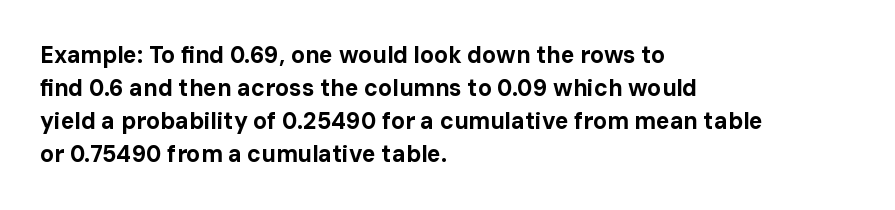
The gaps between neighbouring characters are ordinary and unremarkable. A dark, heavy texture on the line: the type is bold. Leftover space on each line is placed entirely after the last word. Reading down the column, the eye jumps a familiar distance to each next line. This is the regular roman posture of the typeface.
